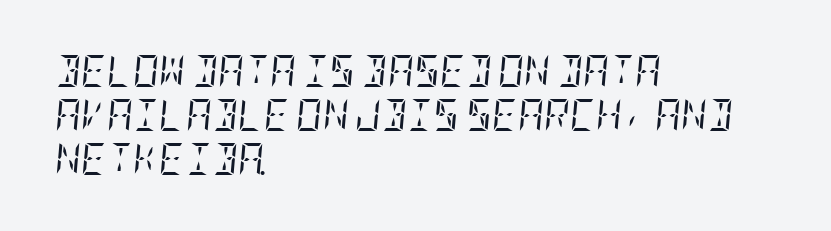
This sample uses plain, unmodified letter spacing. This rendering uses left alignment, leaving the right contour irregular. Has an underline been added? It has not. Is the stroke heavy? The answer is a plain regular-or-lighter. The face used here has a pronounced slope to its letters. The block of text has a typical density, with ordinary space between rows.
